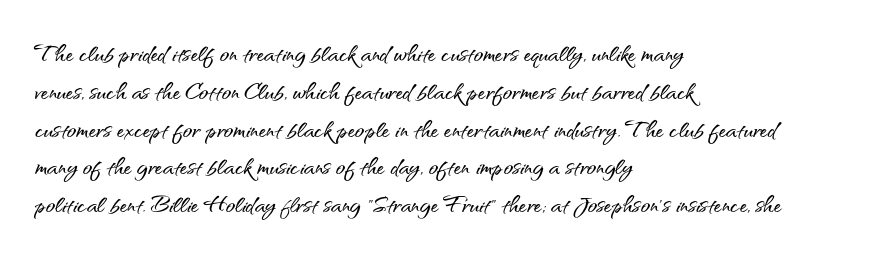
The image shows 31 px sans-serif type; set left-aligned, line spacing 1.22x, normal letter spacing, not underlined; medium stroke contrast and a small x-height.
